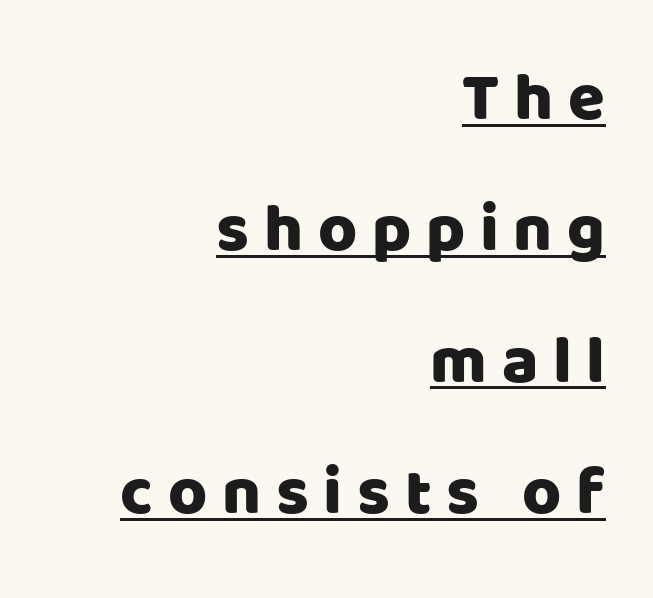
Q: Is the text italic (slanted)? A: No, it is upright.
Q: Is the typeface a serif or a sans-serif typeface? A: Sans-serif.
Q: Is the text underlined? A: Yes.
Q: How is the paragraph aligned? A: Right-aligned.
Q: Is the spacing between letters normal or unusually wide? A: Unusually wide.
Q: Is the spacing between lines tight, normal or loose? A: Loose.
Q: Width (condensed, normal, or wide)? A: Normal.
Q: Stroke contrast? A: Low.
Q: x-height? A: Large.
Q: Monospaced? A: No.
